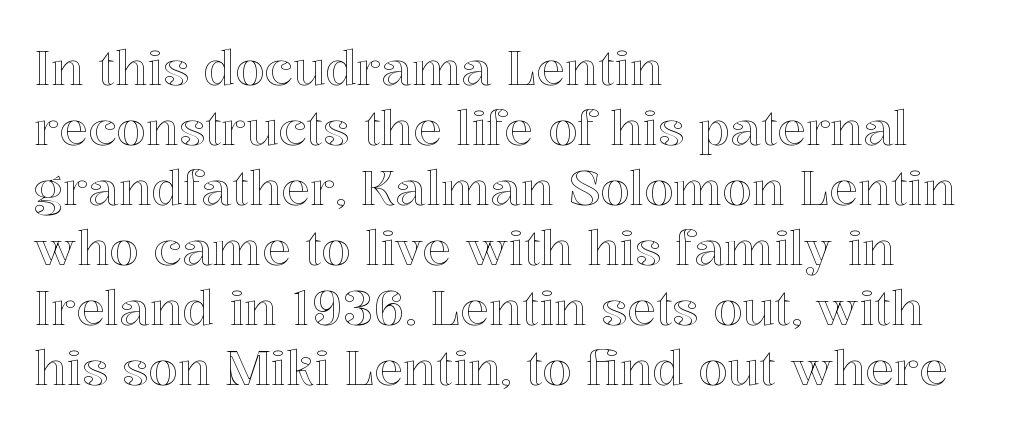
The image shows 48 px text type, upright; set left-aligned, normal line spacing (1.25x), normal letter spacing, not underlined; a medium x-height.
